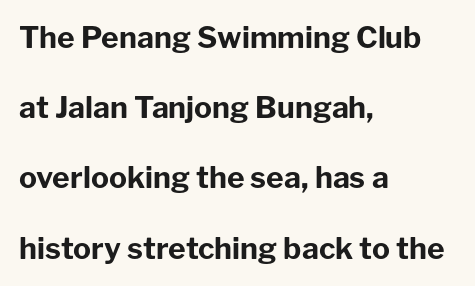
The image shows 30 px bold sans-serif type, upright; set left-aligned, loose line spacing (2.34x), normal letter spacing, not underlined; low stroke contrast and a medium x-height.
